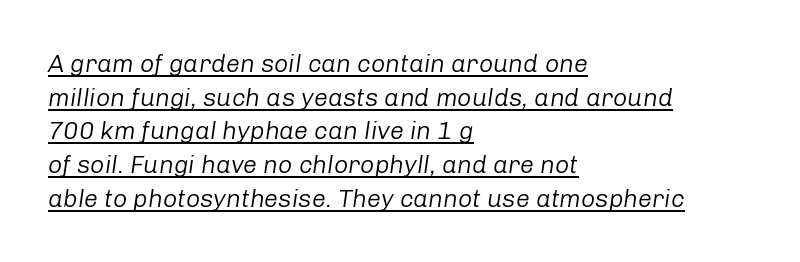
Q: Is the text bold? A: No.
Q: Is the text italic (slanted)? A: Yes, it leans right by about 8 degrees.
Q: Is the text underlined? A: Yes.
Q: How is the paragraph aligned? A: Left-aligned.
Q: Is the spacing between letters normal or unusually wide? A: Normal.
Q: Is the spacing between lines tight, normal or loose? A: Normal.
